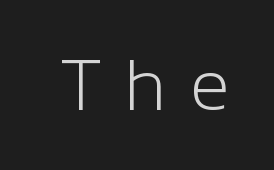
The image shows 72 px light sans-serif type, upright; set unusually wide letter spacing (+0.34 em), not underlined; low stroke contrast and a medium x-height.
